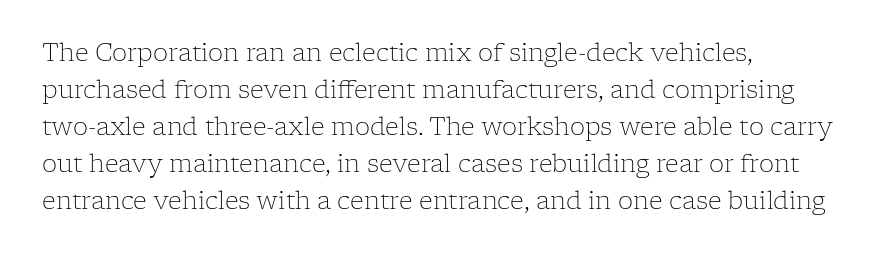
Q: Is the text bold? A: No.
Q: Is the text italic (slanted)? A: No, it is upright.
Q: Is the text underlined? A: No.
Q: How is the paragraph aligned? A: Left-aligned.
Q: Is the spacing between letters normal or unusually wide? A: Normal.
Q: Is the spacing between lines tight, normal or loose? A: Normal.
